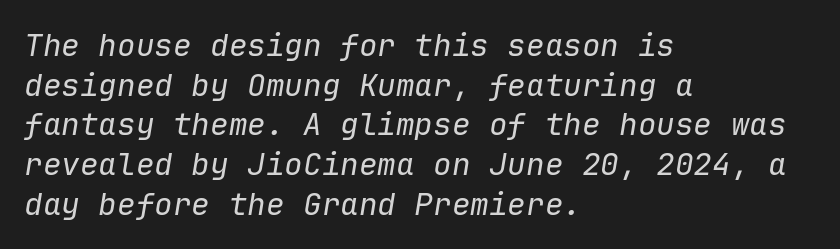
Q: Is the text bold? A: No.
Q: Is the text italic (slanted)? A: Yes, it leans right by about 9 degrees.
Q: Is the text underlined? A: No.
Q: How is the paragraph aligned? A: Left-aligned.
Q: Is the spacing between letters normal or unusually wide? A: Normal.
Q: Is the spacing between lines tight, normal or loose? A: Normal.
Q: Width (condensed, normal, or wide)? A: Normal.
Q: Stroke contrast? A: Low.
Q: x-height? A: Medium.
Q: Monospaced? A: Yes.
